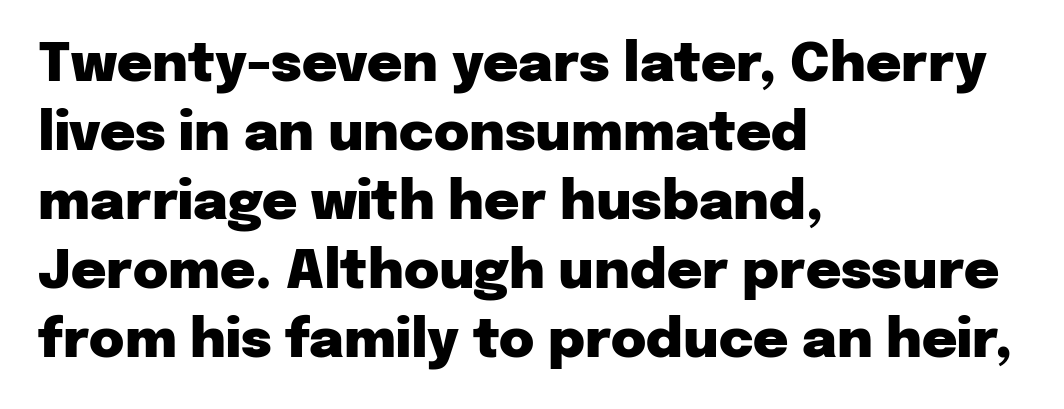
Descenders hang freely into open space. Notice how thick the strokes are: this is what a full bold looks like. Alignment: flush left. The glyphs in this specimen are sans serif.
